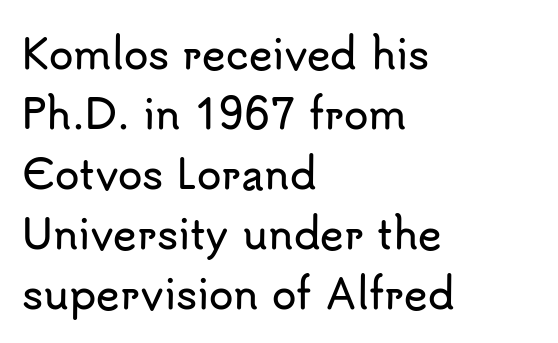
The glyphs in this specimen are sans serif. If you measured baseline to baseline, you'd find a middling distance. Note the varied advance widths — an 'i' is clearly narrower than an 'm'. Posture: vertical.
